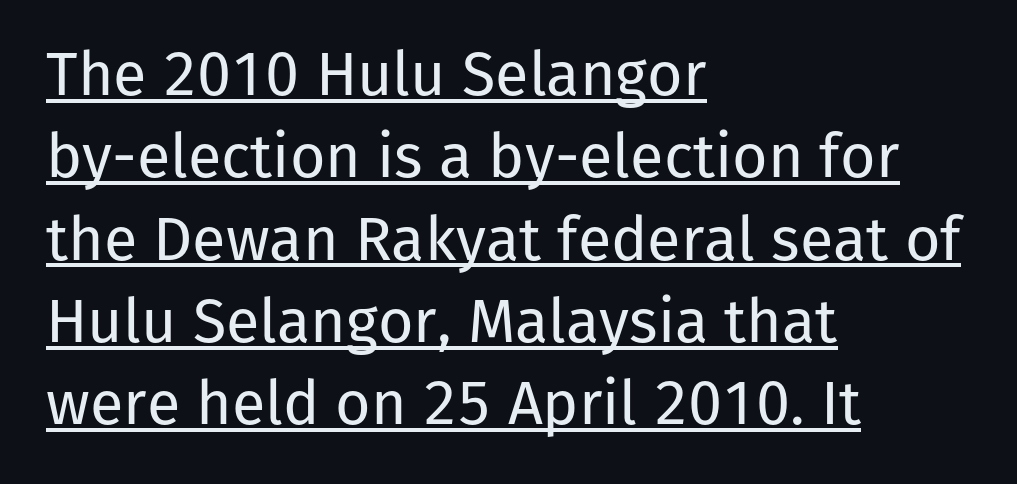
The image shows 61 px regular-weight sans-serif type, upright; set left-aligned, normal line spacing (1.35x), normal letter spacing, underlined; low stroke contrast and a medium x-height.
